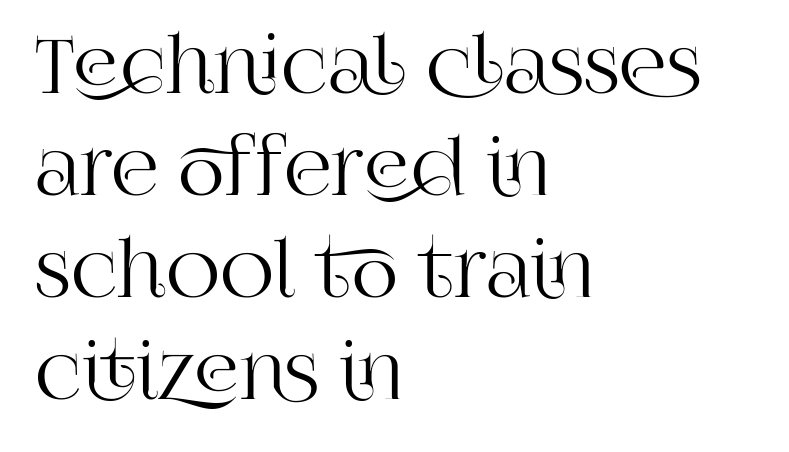
{"serif": "yes", "italic": "no", "width": "normal", "stroke_contrast": "high", "x_height": "large", "monospaced": "no", "underline": "no", "align": "left", "line_spacing": "normal", "line_spacing_ratio": 1.36, "letter_spacing": "normal", "letter_spacing_em": 0.0, "glyph_px": 75}
